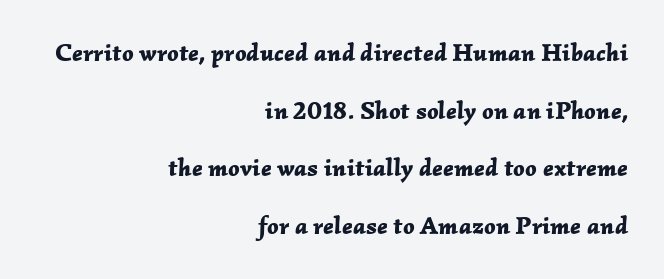
The image shows 25 px bold type, italic (leaning right); set right-aligned, loose line spacing (2.31x), normal letter spacing, not underlined.
